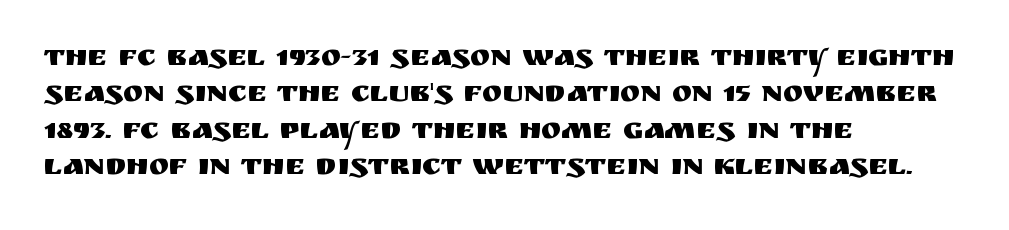
{"serif": "no", "italic": "no", "width": "normal", "stroke_contrast": "medium", "x_height": "large", "monospaced": "no", "underline": "no", "align": "left", "line_spacing_ratio": 1.21, "letter_spacing": "normal", "letter_spacing_em": 0.0, "glyph_px": 30}
